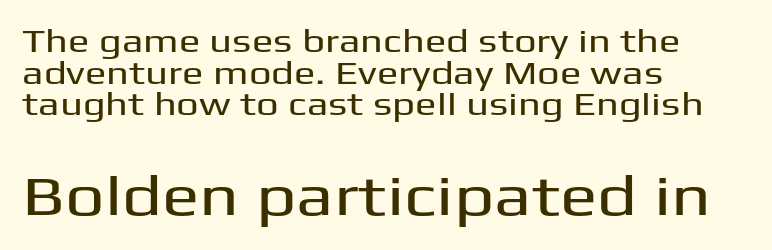
{"serif": "no", "italic": "no", "width": "wide", "stroke_contrast": "medium", "x_height": "medium", "monospaced": "no", "underline": "no", "align": "left", "line_spacing": "tight", "line_spacing_ratio": 0.99, "letter_spacing": "normal", "letter_spacing_em": 0.0, "larger_block": "second", "size_ratio": 1.75, "glyph_px": 56}
